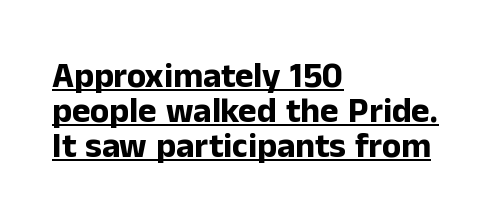
Q: Is the text bold? A: Yes.
Q: Is the text italic (slanted)? A: No, it is upright.
Q: Is the typeface a serif or a sans-serif typeface? A: Sans-serif.
Q: Is the text underlined? A: Yes.
Q: How is the paragraph aligned? A: Left-aligned.
Q: Is the spacing between letters normal or unusually wide? A: Normal.
Q: Is the spacing between lines tight, normal or loose? A: Tight.
Q: Width (condensed, normal, or wide)? A: Normal.
Q: Stroke contrast? A: Low.
Q: x-height? A: Medium.
Q: Monospaced? A: No.
